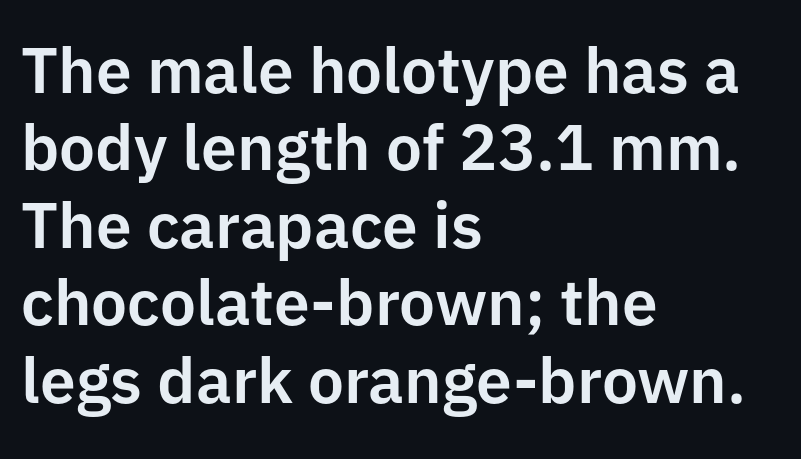
Q: Is the text italic (slanted)? A: No, it is upright.
Q: Is the typeface a serif or a sans-serif typeface? A: Sans-serif.
Q: Is the text underlined? A: No.
Q: How is the paragraph aligned? A: Left-aligned.
Q: Is the spacing between letters normal or unusually wide? A: Normal.
Q: Width (condensed, normal, or wide)? A: Normal.
Q: Stroke contrast? A: Low.
Q: x-height? A: Medium.
Q: Monospaced? A: No.
